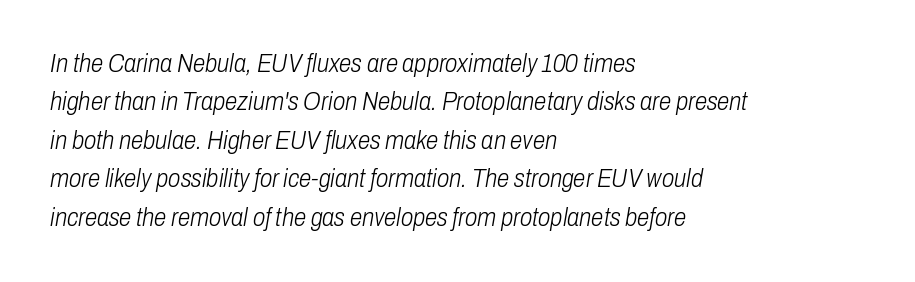
Q: Is the text bold? A: No.
Q: Is the text italic (slanted)? A: Yes, it leans right by about 10 degrees.
Q: Is the text underlined? A: No.
Q: How is the paragraph aligned? A: Left-aligned.
Q: Is the spacing between letters normal or unusually wide? A: Normal.
Q: Is the spacing between lines tight, normal or loose? A: Normal.
